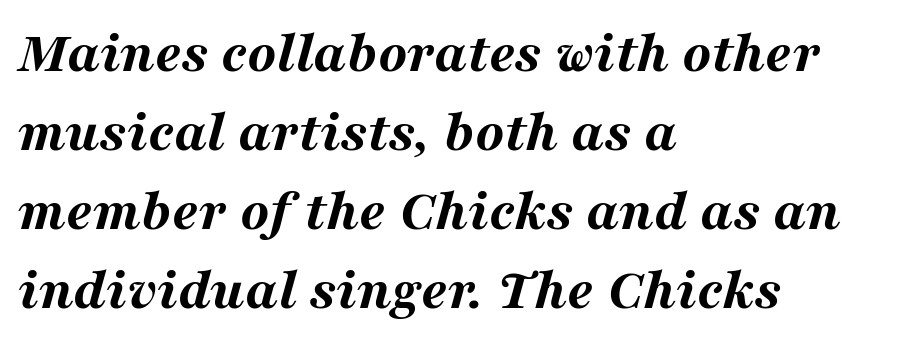
Students, note that the glyphs here touch the page at normal intervals. Summary of vertical rhythm: regular, with standard interline spacing. The characters look thick and weighty, a clear bold. One-word summary of the alignment: left.
